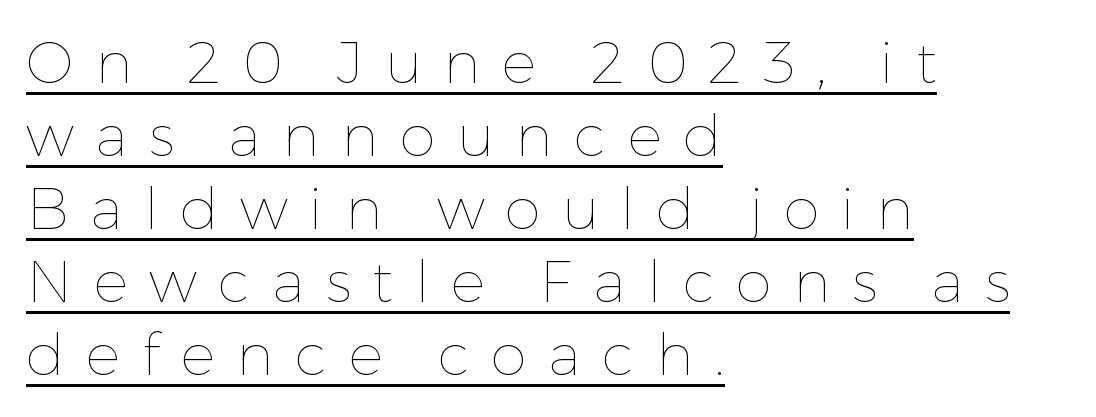
What decoration does the sample have? An underline. Casual observation: everything's shoved over to the left. Do the characters align in a grid? No, the font is proportional. Is this a heavy cut? Hardly; it is regular or lighter.
